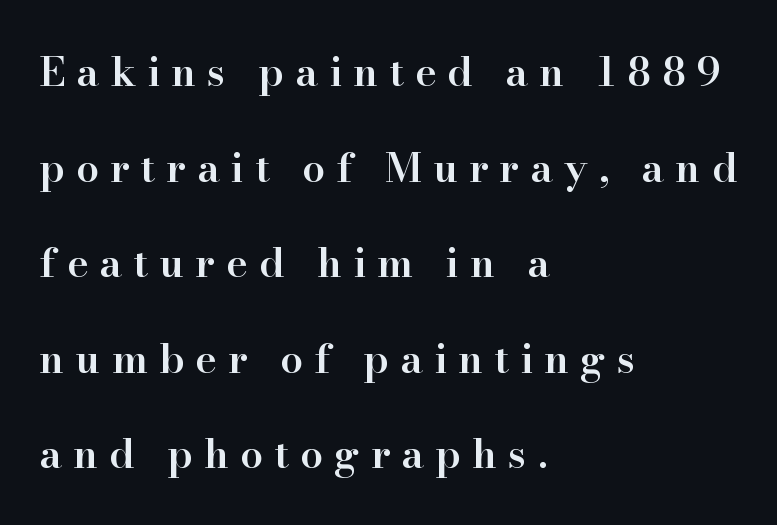
The image shows 41 px semibold serif type, upright; set left-aligned, loose line spacing (2.33x), unusually wide letter spacing (+0.27 em), not underlined; high stroke contrast and a small x-height.
